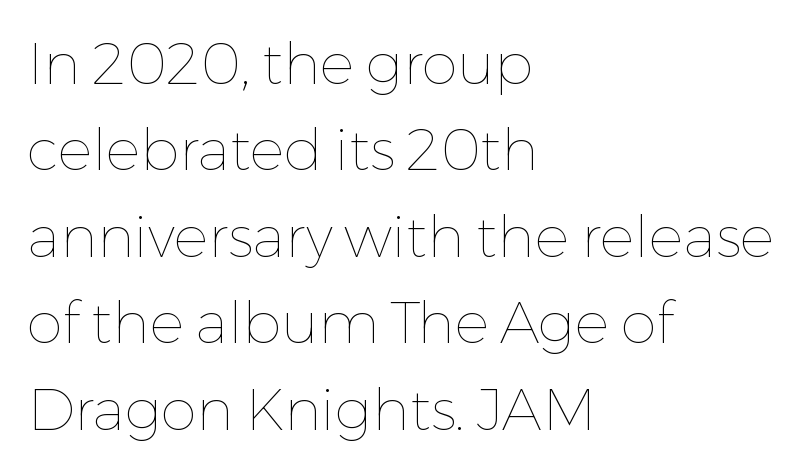
Q: Is the text bold? A: No.
Q: Is the text italic (slanted)? A: No, it is upright.
Q: Is the text underlined? A: No.
Q: How is the paragraph aligned? A: Left-aligned.
Q: Is the spacing between letters normal or unusually wide? A: Normal.
Q: Is the spacing between lines tight, normal or loose? A: Normal.
Q: Width (condensed, normal, or wide)? A: Normal.
Q: Stroke contrast? A: Low.
Q: x-height? A: Medium.
Q: Monospaced? A: No.
